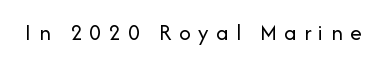
Q: Is the text bold? A: No.
Q: Is the text italic (slanted)? A: No, it is upright.
Q: Is the text underlined? A: No.
Q: Is the spacing between letters normal or unusually wide? A: Unusually wide.
